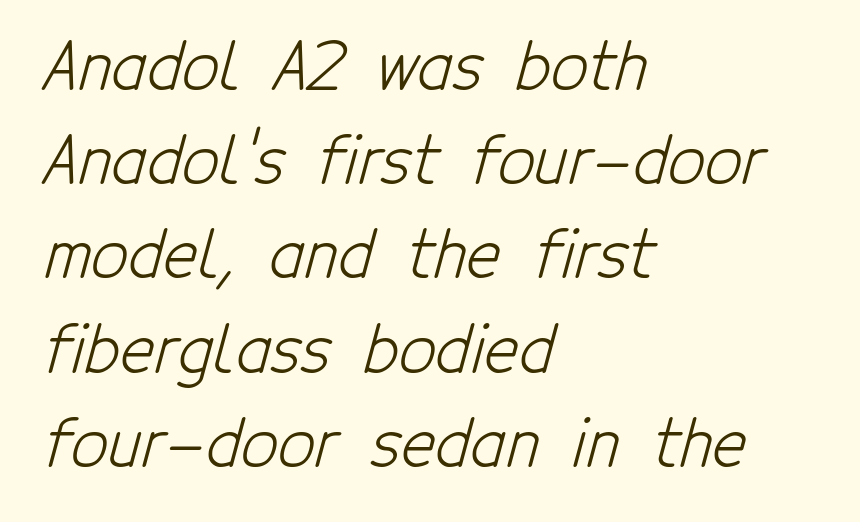
{"serif": "no", "bold": "no", "weight": "light", "width": "condensed", "stroke_contrast": "low", "x_height": "medium", "monospaced": "no", "underline": "no", "align": "left", "line_spacing": "normal", "line_spacing_ratio": 1.45, "letter_spacing": "normal", "letter_spacing_em": 0.0, "glyph_px": 65}
